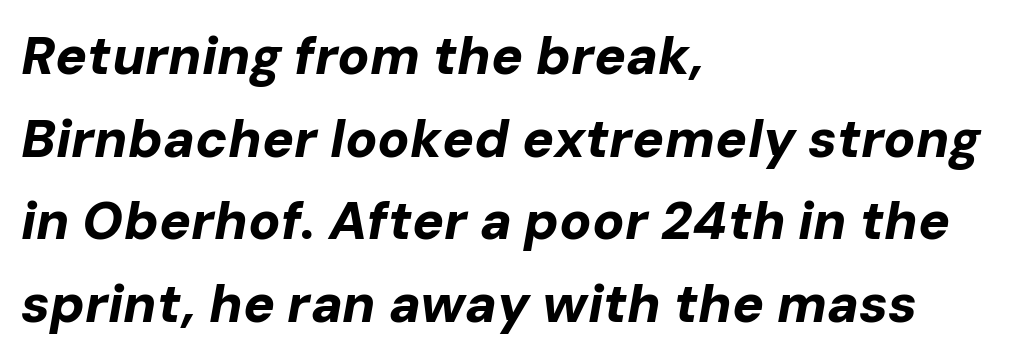
Q: Is the text bold? A: Yes.
Q: Is the text italic (slanted)? A: Yes, it leans right by about 10 degrees.
Q: Is the text underlined? A: No.
Q: How is the paragraph aligned? A: Left-aligned.
Q: Is the spacing between letters normal or unusually wide? A: Normal.
Q: Is the spacing between lines tight, normal or loose? A: Normal.
Q: Width (condensed, normal, or wide)? A: Normal.
Q: Stroke contrast? A: Low.
Q: x-height? A: Medium.
Q: Monospaced? A: No.
